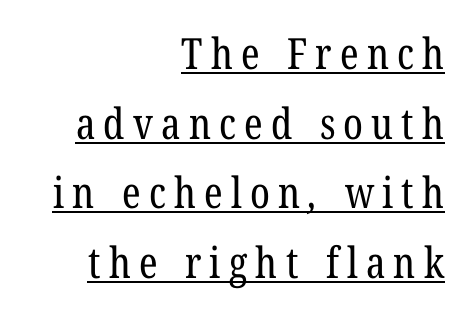
Q: Is the text bold? A: No.
Q: Is the typeface a serif or a sans-serif typeface? A: Serif.
Q: Is the text underlined? A: Yes.
Q: How is the paragraph aligned? A: Right-aligned.
Q: Is the spacing between lines tight, normal or loose? A: Normal.
Q: Width (condensed, normal, or wide)? A: Condensed.
Q: Stroke contrast? A: Low.
Q: x-height? A: Medium.
Q: Monospaced? A: No.
